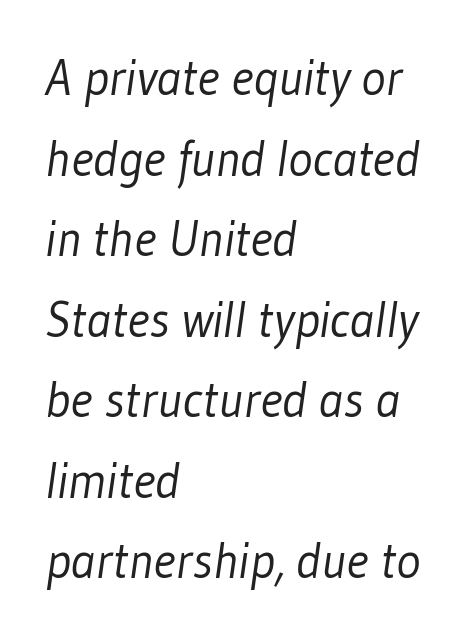
Q: Is the text bold? A: No.
Q: Is the typeface a serif or a sans-serif typeface? A: Sans-serif.
Q: Is the text underlined? A: No.
Q: How is the paragraph aligned? A: Left-aligned.
Q: Is the spacing between letters normal or unusually wide? A: Normal.
Q: Is the spacing between lines tight, normal or loose? A: Normal.
Q: Width (condensed, normal, or wide)? A: Condensed.
Q: Stroke contrast? A: Low.
Q: x-height? A: Medium.
Q: Monospaced? A: No.
